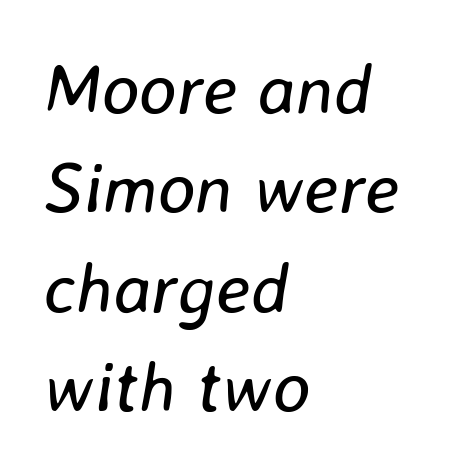
Q: Is the text bold? A: No.
Q: Is the text italic (slanted)? A: Yes, it leans right by about 8 degrees.
Q: Is the text underlined? A: No.
Q: How is the paragraph aligned? A: Left-aligned.
Q: Is the spacing between letters normal or unusually wide? A: Normal.
Q: Is the spacing between lines tight, normal or loose? A: Normal.
Q: Width (condensed, normal, or wide)? A: Normal.
Q: Stroke contrast? A: Low.
Q: x-height? A: Medium.
Q: Monospaced? A: No.
